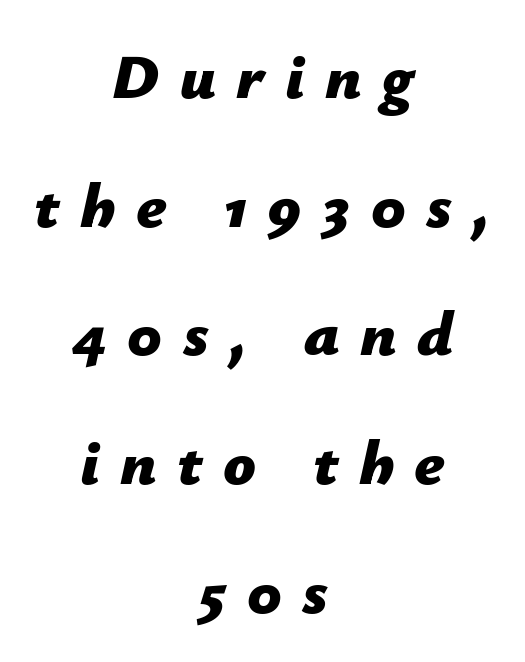
Typesetter's note: full bold, strokes at maximum text heaviness. Varying glyph widths throughout — classic text-font behaviour. The text block is weighted toward neither margin, spreading evenly from the middle. There's an unmistakable incline to the writing here. Only glyphs here, with clear space below each row. This sample uses expanded letter spacing, leaving extra air between glyphs.
